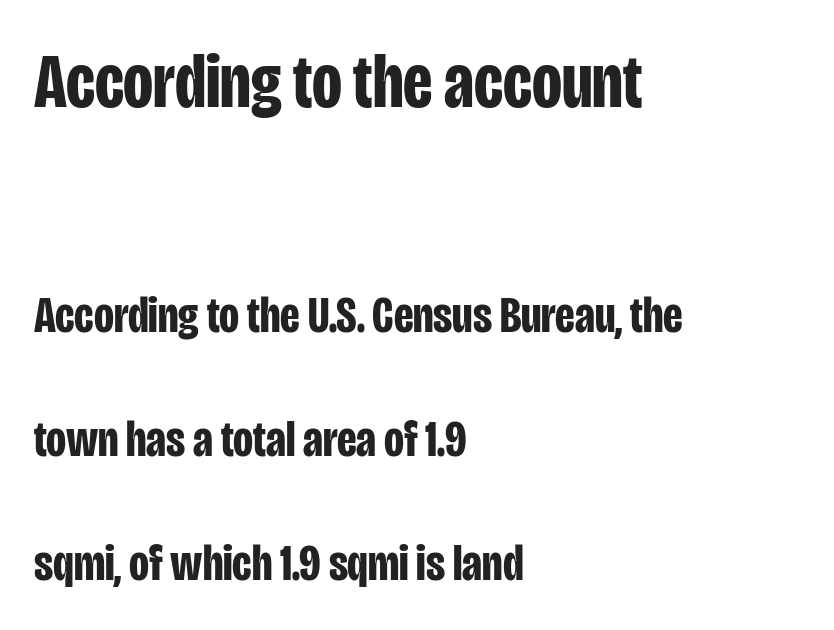
The image shows 78 px bold, condensed sans-serif type, upright; set left-aligned, loose line spacing (2.39x), normal letter spacing, not underlined; the first (top) block is 1.5x larger; low stroke contrast and a large x-height.
